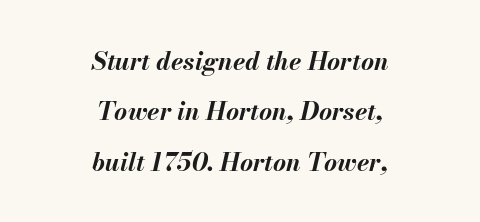
Anything drawn beneath the words? Only blank space. Notice the wide empty band between every row — that's loose leading. Tracking here is standard; glyphs follow each other at the usual distance. The typesetter chose a symmetrical, centered arrangement here. A full-strength bold gives these letters their thick strokes. Is the type slanted? Yes — the strokes lean at a clear angle.
